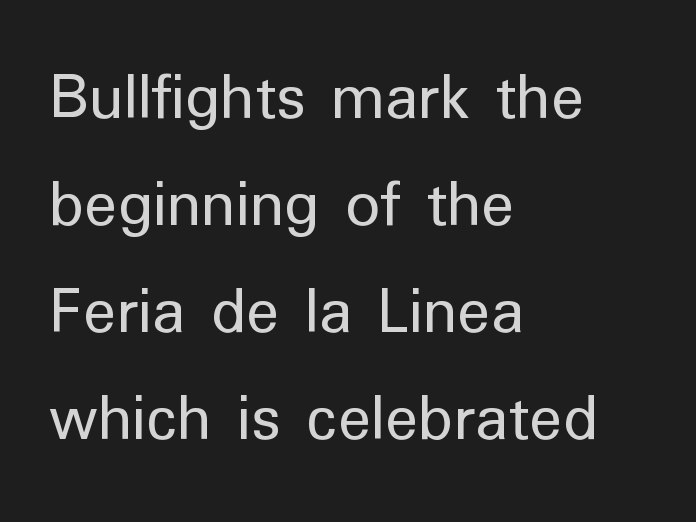
{"serif": "no", "italic": "no", "bold": "no", "weight": "regular", "width": "normal", "stroke_contrast": "low", "x_height": "medium", "monospaced": "no", "underline": "no", "align": "left", "line_spacing": "normal", "line_spacing_ratio": 1.55, "letter_spacing": "normal", "letter_spacing_em": 0.0, "glyph_px": 69}
